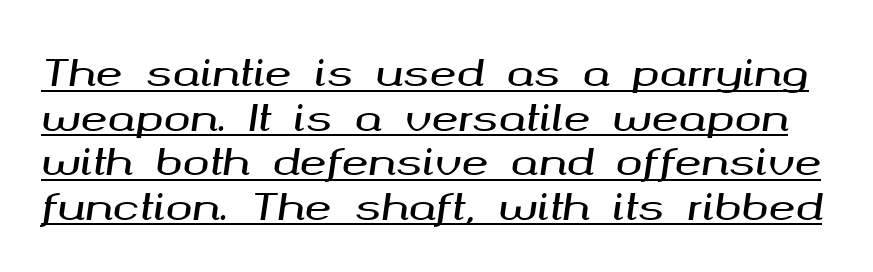
The image shows 36 px wide type, italic (leaning right); set line spacing 1.24x, normal letter spacing, underlined; medium stroke contrast and a medium x-height.
